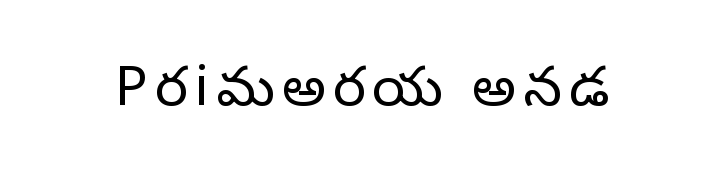
A typesetter would label this face a sans. Posture: upright roman. These lines are rendered in a variable-pitch font. Letters have the restrained weight of plain body copy at most. The baseline area is clear.
